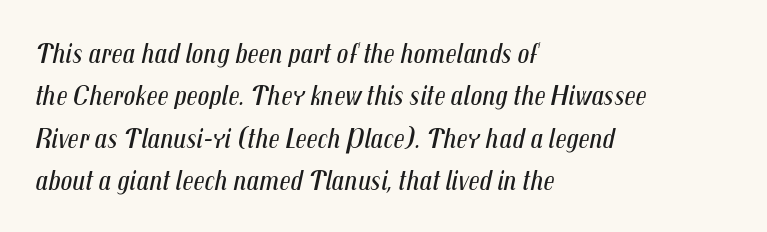
Q: Is the text bold? A: No.
Q: Is the text italic (slanted)? A: Yes, it leans right by about 12 degrees.
Q: Is the text underlined? A: No.
Q: How is the paragraph aligned? A: Left-aligned.
Q: Is the spacing between letters normal or unusually wide? A: Normal.
Q: Is the spacing between lines tight, normal or loose? A: Normal.
Q: Width (condensed, normal, or wide)? A: Condensed.
Q: Stroke contrast? A: Medium.
Q: x-height? A: Medium.
Q: Monospaced? A: No.
